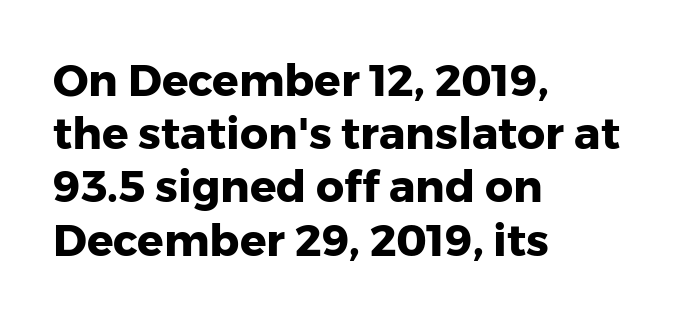
The image shows 44 px heavy sans-serif type, upright; set left-aligned, line spacing 1.21x, normal letter spacing, not underlined; low stroke contrast and a medium x-height.
